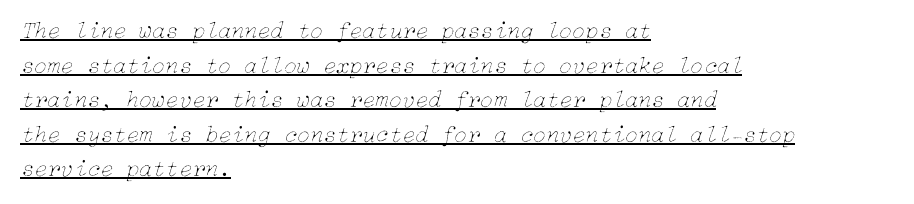
{"italic": "yes", "lean": "right", "slant_degrees": 15, "bold": "no", "underline": "yes", "align": "left", "line_spacing": "normal", "line_spacing_ratio": 1.44, "letter_spacing": "normal", "letter_spacing_em": 0.0, "glyph_px": 24}
